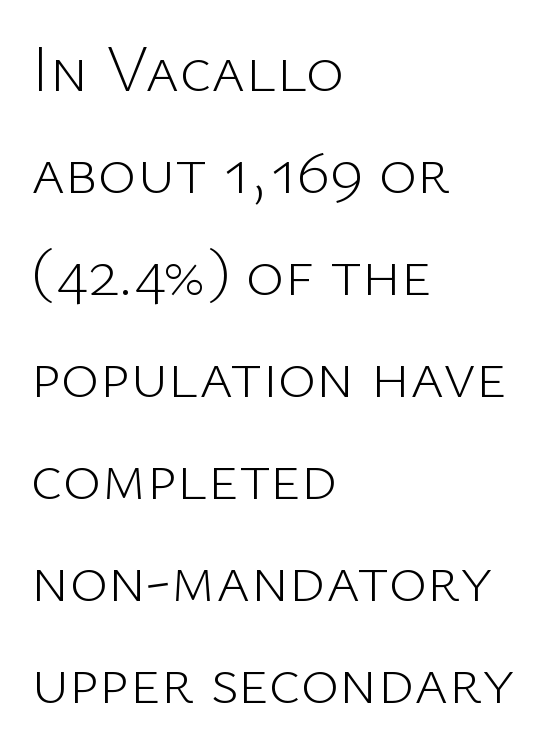
No chunkiness to these letters — they're not bold. Do the letters lean? They stand straight. You could not count columns in this text — the font is proportionally spaced. Underline: absent. Glyph-to-glyph distance matches everyday printed text. Nope, no serifs anywhere on these letters.
